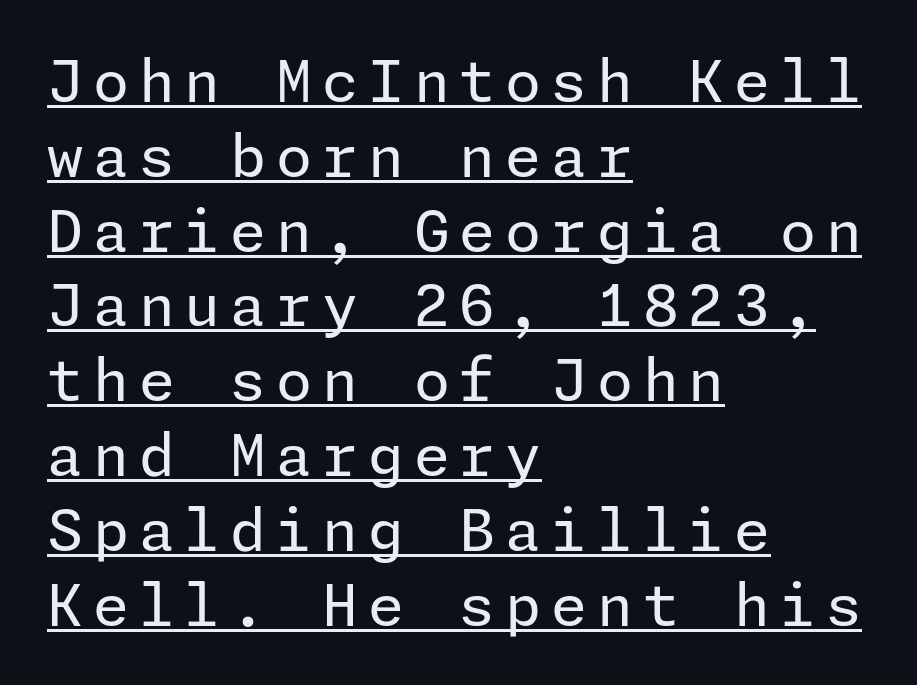
Left-aligned paragraph, ragged on the right. Designer's note — italics off, roman on. Is there much room between lines? A standard amount, neither cramped nor airy. Like a heading marked for emphasis, these lines bear an underscore. Stroke thickness stays within the range of a standard reading face or lighter.
